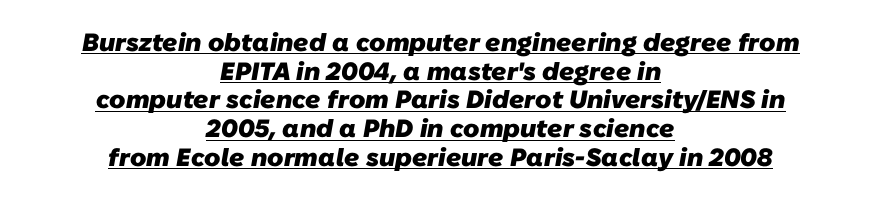
{"bold": "yes", "underline": "yes", "align": "center", "line_spacing": "tight", "line_spacing_ratio": 1.15, "letter_spacing": "normal", "letter_spacing_em": 0.0, "glyph_px": 25}
